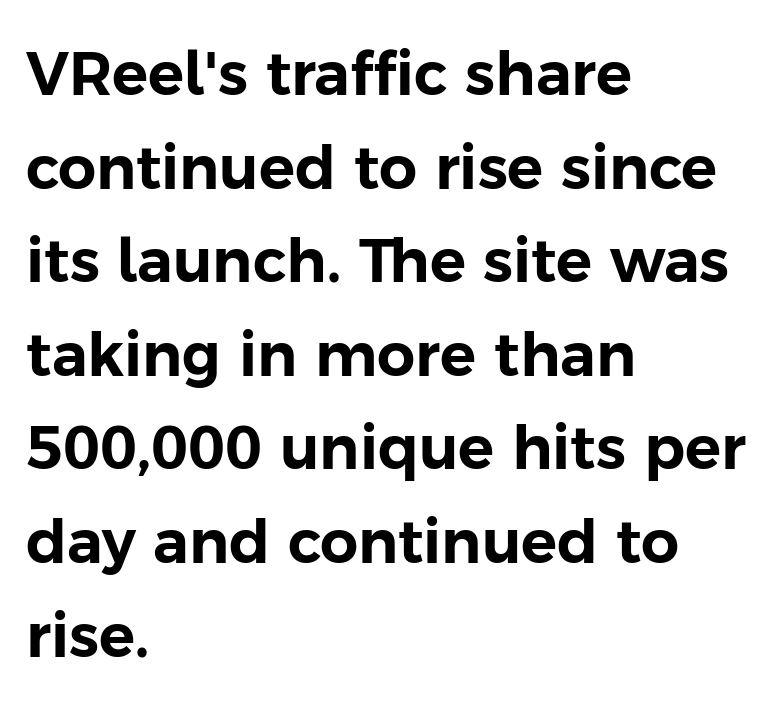
Here the designer chose a conventional face with non-uniform glyph widths. There is no visible air inserted between adjacent glyphs. The baseline area is clear. Horizontal bands of white between lines are of average thickness.
